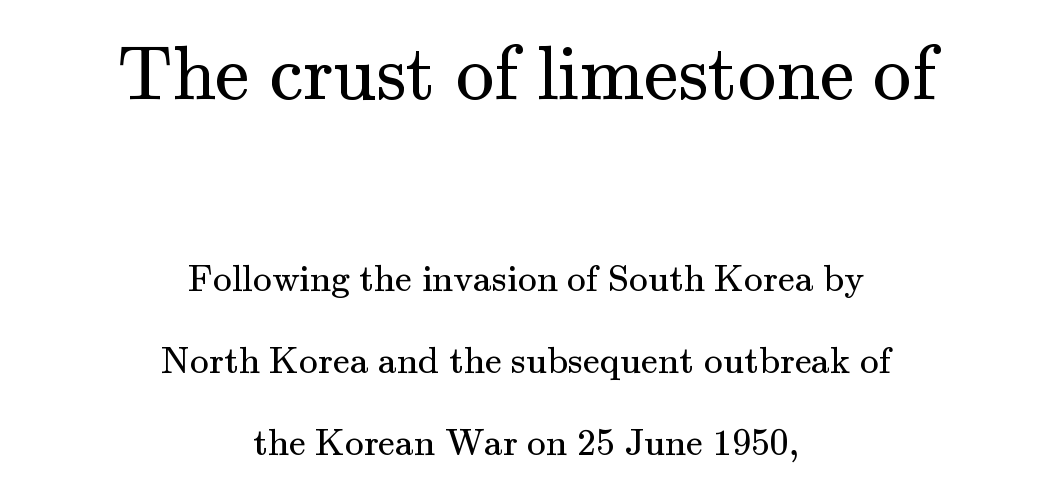
A clean baseline with only descenders dipping below it. The face used here is proportionally spaced, like ordinary book or web type. Is the letter spacing exaggerated? No — it looks like the ordinary default. Examine the stroke ends and you'll spot serifs. Heaviness? Minimal to ordinary, like unemphasized prose. Unlike italic type, these characters show no tilt at all.
